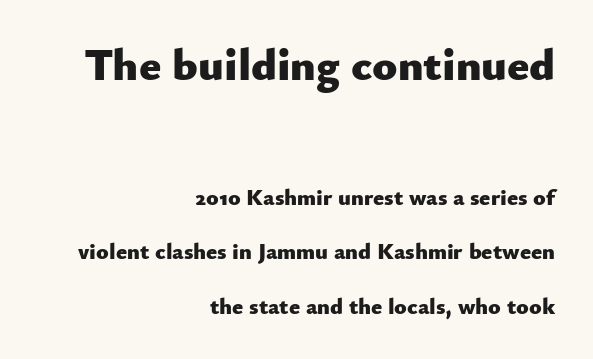
The image shows 46 px heavy sans-serif type, upright; set right-aligned, loose line spacing (2.37x), normal letter spacing, not underlined; the first (top) block is 2.0x larger; low stroke contrast and a small x-height.
